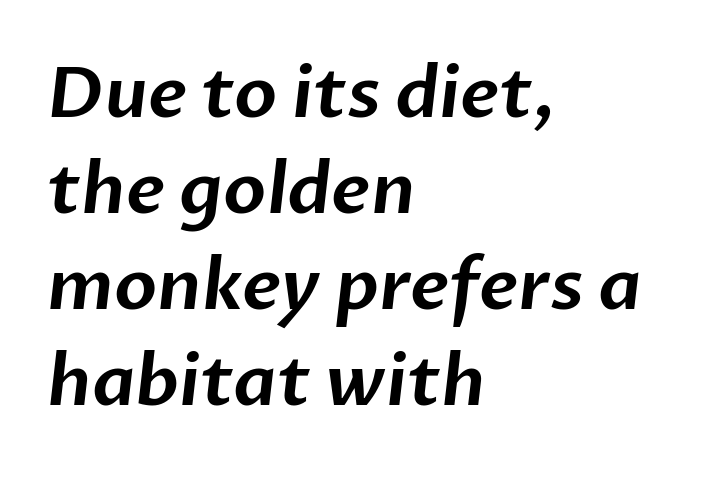
{"serif": "no", "width": "normal", "stroke_contrast": "low", "x_height": "medium", "monospaced": "no", "underline": "no", "align": "left", "line_spacing": "normal", "line_spacing_ratio": 1.37, "letter_spacing": "normal", "letter_spacing_em": 0.0, "glyph_px": 70}
